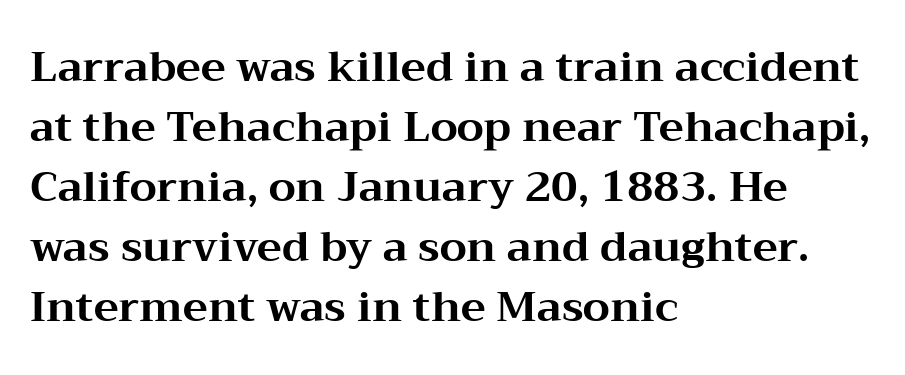
The image shows 42 px bold, wide serif type, upright; set left-aligned, normal line spacing (1.43x), normal letter spacing, not underlined; medium stroke contrast and a medium x-height.
